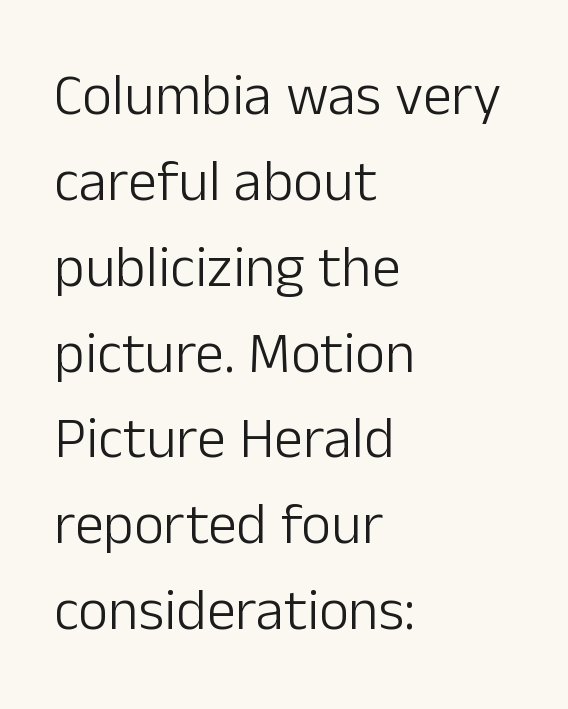
{"serif": "no", "italic": "no", "bold": "no", "weight": "light", "width": "normal", "stroke_contrast": "low", "x_height": "medium", "monospaced": "no", "underline": "no", "align": "left", "line_spacing": "normal", "line_spacing_ratio": 1.48, "letter_spacing": "normal", "letter_spacing_em": 0.0, "glyph_px": 58}
